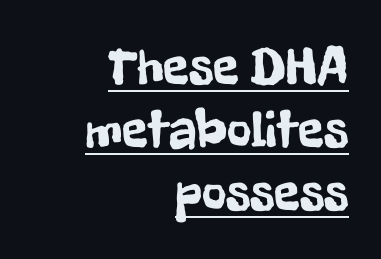
{"serif": "no", "italic": "no", "width": "condensed", "stroke_contrast": "low", "x_height": "medium", "monospaced": "no", "underline": "yes", "align": "right", "line_spacing_ratio": 1.19, "letter_spacing": "normal", "letter_spacing_em": 0.0, "glyph_px": 53}
